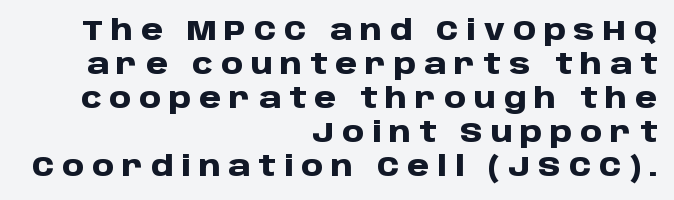
{"serif": "no", "italic": "no", "bold": "yes", "weight": "heavy", "width": "normal", "stroke_contrast": "low", "x_height": "large", "monospaced": "no", "underline": "no", "align": "right", "line_spacing_ratio": 1.21, "letter_spacing": "wide", "letter_spacing_em": 0.28, "glyph_px": 28}
